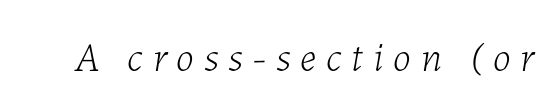
{"italic": "yes", "lean": "right", "slant_degrees": 7, "bold": "no", "weight": "light", "width": "normal", "stroke_contrast": "low", "x_height": "medium", "monospaced": "no", "underline": "no", "letter_spacing": "wide", "letter_spacing_em": 0.24, "glyph_px": 41}
